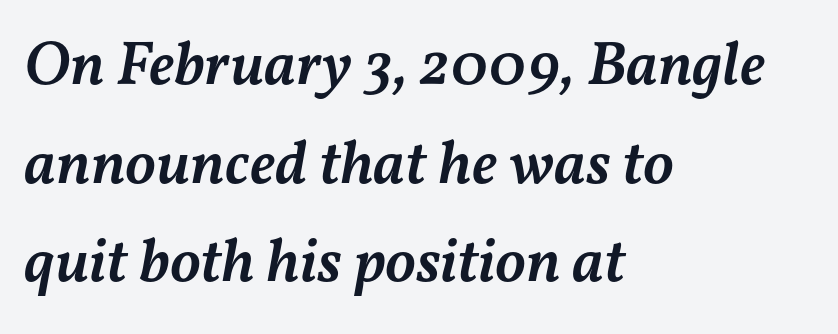
Q: Is the text bold? A: Semi-bold.
Q: Is the text italic (slanted)? A: Yes, it leans right by about 11 degrees.
Q: Is the text underlined? A: No.
Q: How is the paragraph aligned? A: Left-aligned.
Q: Is the spacing between letters normal or unusually wide? A: Normal.
Q: Is the spacing between lines tight, normal or loose? A: Normal.
Q: Width (condensed, normal, or wide)? A: Normal.
Q: Stroke contrast? A: Medium.
Q: x-height? A: Medium.
Q: Monospaced? A: No.
